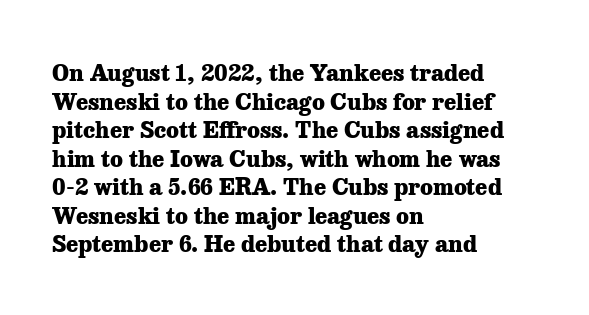
Q: Is the text bold? A: Yes.
Q: Is the text italic (slanted)? A: No, it is upright.
Q: Is the text underlined? A: No.
Q: How is the paragraph aligned? A: Left-aligned.
Q: Is the spacing between letters normal or unusually wide? A: Normal.
